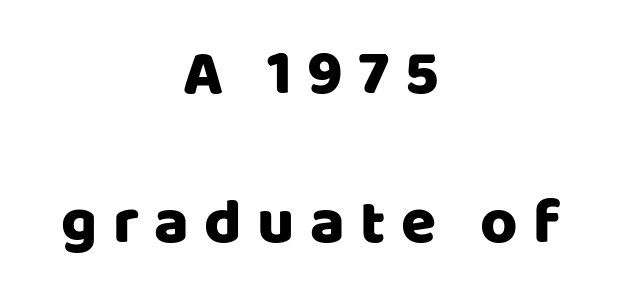
Q: Is the text italic (slanted)? A: No, it is upright.
Q: Is the typeface a serif or a sans-serif typeface? A: Sans-serif.
Q: Is the text underlined? A: No.
Q: How is the paragraph aligned? A: Centered.
Q: Is the spacing between letters normal or unusually wide? A: Unusually wide.
Q: Is the spacing between lines tight, normal or loose? A: Loose.
Q: Width (condensed, normal, or wide)? A: Normal.
Q: Stroke contrast? A: Low.
Q: x-height? A: Large.
Q: Monospaced? A: No.
